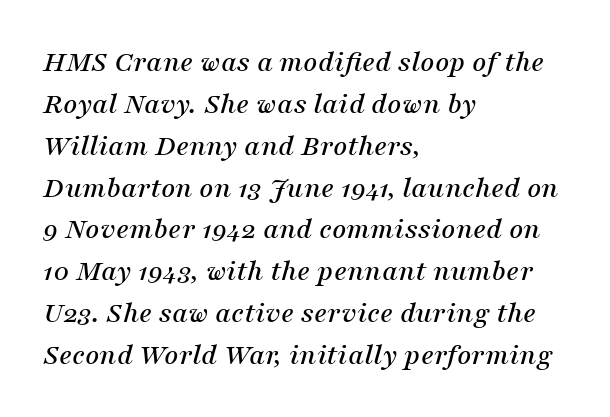
Q: Is the text italic (slanted)? A: Yes, it leans right by about 16 degrees.
Q: Is the typeface a serif or a sans-serif typeface? A: Serif.
Q: Is the text underlined? A: No.
Q: How is the paragraph aligned? A: Left-aligned.
Q: Is the spacing between letters normal or unusually wide? A: Normal.
Q: Is the spacing between lines tight, normal or loose? A: Normal.
Q: Width (condensed, normal, or wide)? A: Normal.
Q: Stroke contrast? A: Medium.
Q: x-height? A: Medium.
Q: Monospaced? A: No.
